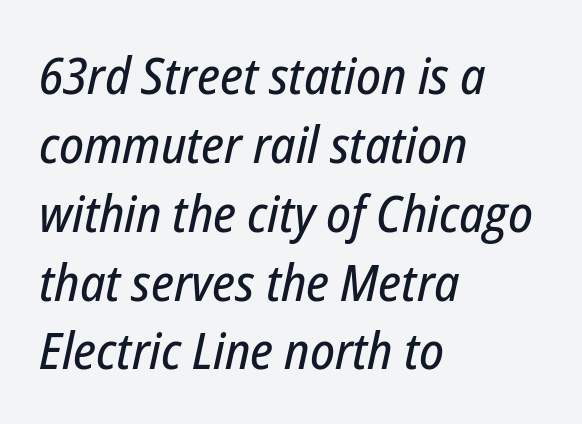
Q: Is the text italic (slanted)? A: Yes, it leans right by about 12 degrees.
Q: Is the text underlined? A: No.
Q: How is the paragraph aligned? A: Left-aligned.
Q: Is the spacing between letters normal or unusually wide? A: Normal.
Q: Is the spacing between lines tight, normal or loose? A: Normal.
Q: Width (condensed, normal, or wide)? A: Condensed.
Q: Stroke contrast? A: Low.
Q: x-height? A: Medium.
Q: Monospaced? A: No.
